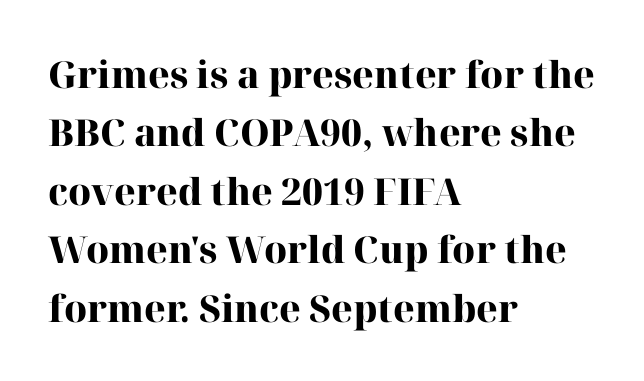
Q: Is the text bold? A: Yes.
Q: Is the text italic (slanted)? A: No, it is upright.
Q: Is the typeface a serif or a sans-serif typeface? A: Serif.
Q: Is the text underlined? A: No.
Q: How is the paragraph aligned? A: Left-aligned.
Q: Is the spacing between letters normal or unusually wide? A: Normal.
Q: Is the spacing between lines tight, normal or loose? A: Normal.
Q: Width (condensed, normal, or wide)? A: Normal.
Q: Stroke contrast? A: High.
Q: x-height? A: Medium.
Q: Monospaced? A: No.
